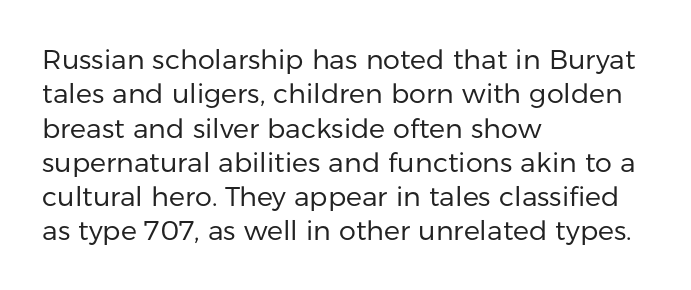
{"italic": "no", "bold": "no", "underline": "no", "align": "left", "line_spacing": "normal", "line_spacing_ratio": 1.27, "letter_spacing": "normal", "letter_spacing_em": 0.0, "glyph_px": 27}
